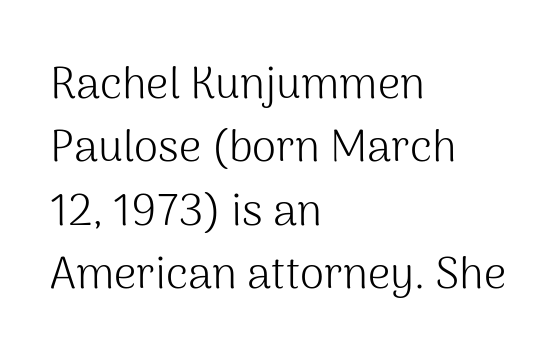
{"serif": "no", "italic": "no", "bold": "no", "weight": "light", "width": "normal", "stroke_contrast": "medium", "x_height": "medium", "monospaced": "no", "underline": "no", "align": "left", "line_spacing": "normal", "line_spacing_ratio": 1.44, "letter_spacing": "normal", "letter_spacing_em": 0.0, "glyph_px": 44}
